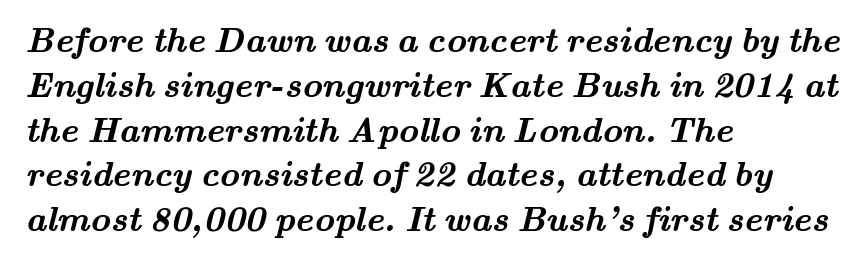
The image shows 35 px semibold, wide serif type; set left-aligned, normal line spacing (1.28x), normal letter spacing, not underlined; medium stroke contrast and a small x-height.
